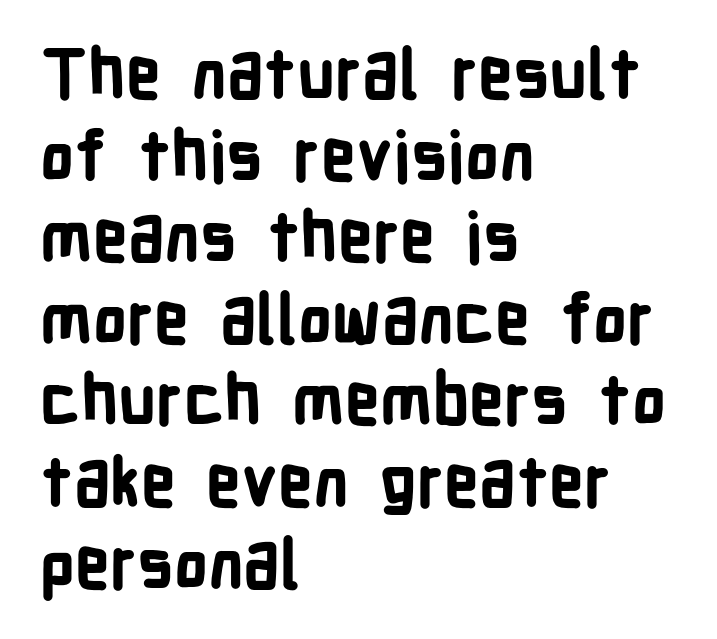
{"serif": "no", "italic": "no", "bold": "yes", "weight": "bold", "width": "condensed", "stroke_contrast": "low", "x_height": "medium", "monospaced": "no", "underline": "no", "align": "left", "line_spacing_ratio": 1.2, "letter_spacing": "normal", "letter_spacing_em": 0.0, "glyph_px": 68}
